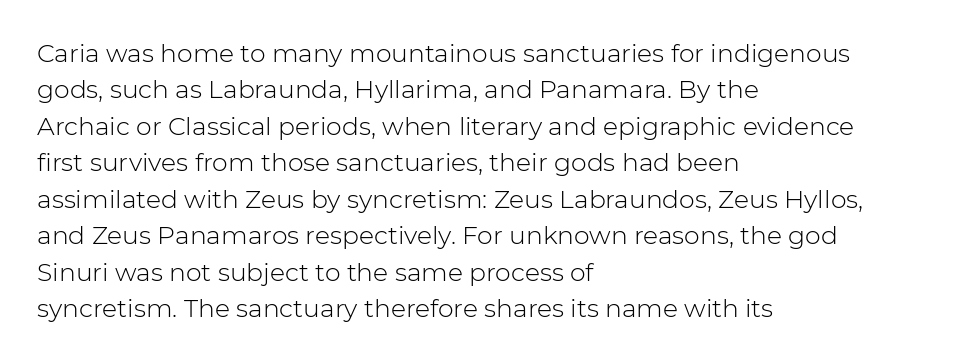
The image shows 25 px text type, upright; set left-aligned, normal line spacing (1.46x), normal letter spacing, not underlined.
